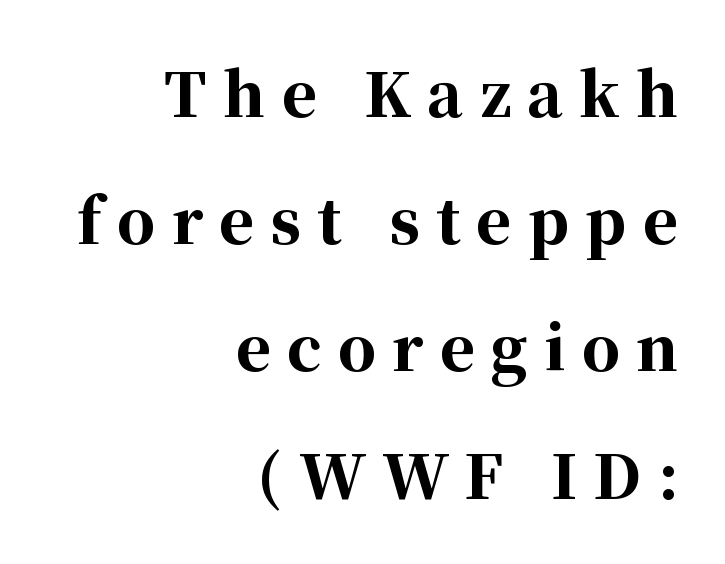
The strokes are fattened all the way to bold. Italic: no, the glyphs are upright roman. The line texture is sparse and dotted thanks to wide tracking. Underlining? Definitely not there.
